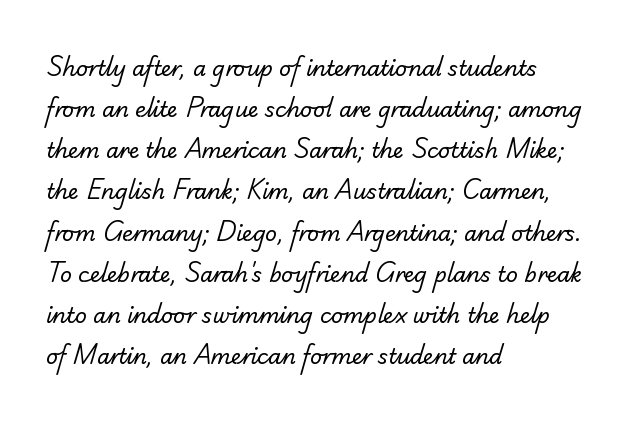
The image shows 21 px text type; set left-aligned, loose line spacing (1.96x), normal letter spacing, not underlined.
